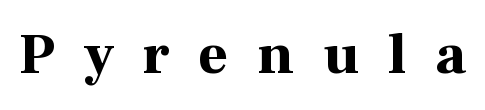
Q: Is the text bold? A: Yes.
Q: Is the text italic (slanted)? A: No, it is upright.
Q: Is the typeface a serif or a sans-serif typeface? A: Serif.
Q: Is the text underlined? A: No.
Q: Is the spacing between letters normal or unusually wide? A: Unusually wide.
Q: Width (condensed, normal, or wide)? A: Normal.
Q: Stroke contrast? A: High.
Q: x-height? A: Medium.
Q: Monospaced? A: No.
